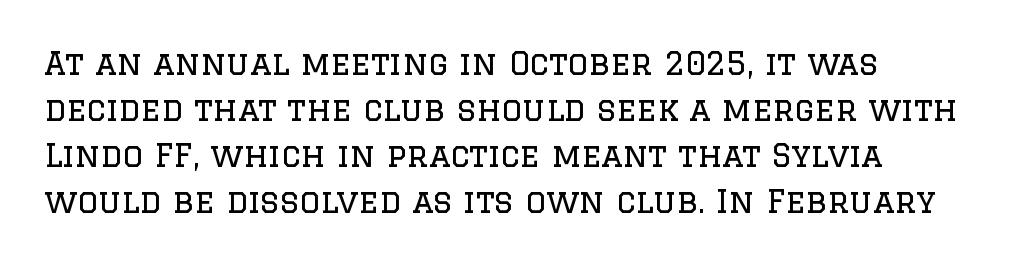
The image shows 32 px regular-weight serif type, upright; set left-aligned, normal line spacing (1.44x), normal letter spacing, not underlined; low stroke contrast and a large x-height.
